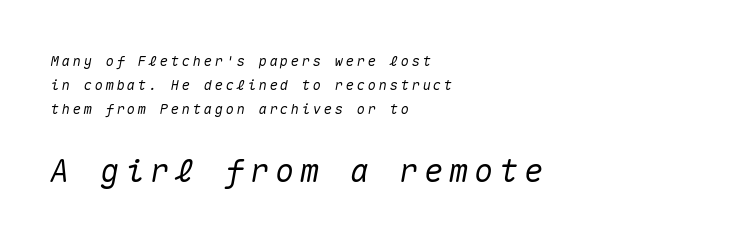
This is oblique type, the kind used for emphasis or titles. This rendering features lettering with no underline. You could count columns in this text — the font is strictly monospaced. The rendering enlarges the type as you move from the upper chunk to the lower.
